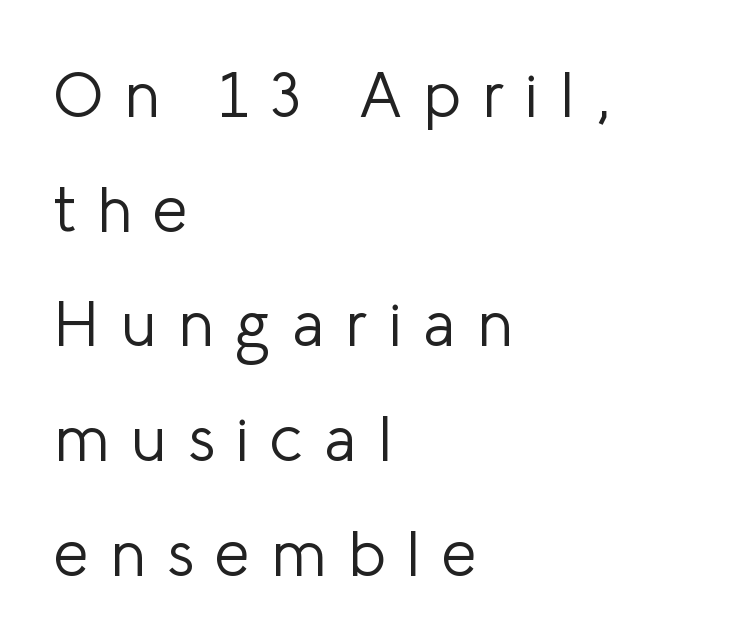
The image shows 63 px light sans-serif type, upright; set left-aligned, line spacing 1.82x, unusually wide letter spacing (+0.34 em), not underlined; low stroke contrast and a medium x-height.
